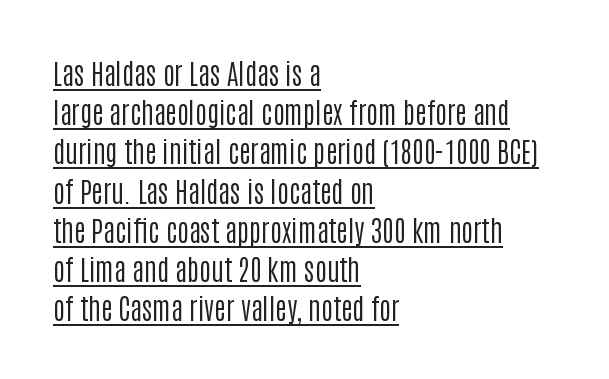
Q: Is the text bold? A: No.
Q: Is the text italic (slanted)? A: No, it is upright.
Q: Is the typeface a serif or a sans-serif typeface? A: Sans-serif.
Q: Is the text underlined? A: Yes.
Q: How is the paragraph aligned? A: Left-aligned.
Q: Is the spacing between letters normal or unusually wide? A: Normal.
Q: Is the spacing between lines tight, normal or loose? A: Normal.
Q: Width (condensed, normal, or wide)? A: Condensed.
Q: Stroke contrast? A: Low.
Q: x-height? A: Large.
Q: Monospaced? A: No.
